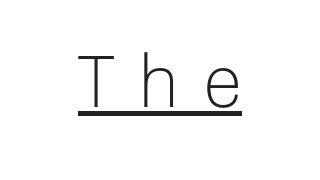
No chunkiness to these letters — they're not bold. Varying glyph widths throughout — classic text-font behaviour. Each letter's strokes conclude bluntly, with no projecting serifs. Every stem runs plumb, perpendicular to the baseline.
